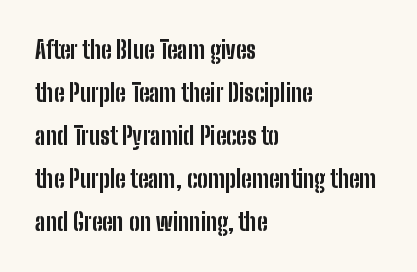
Short note: letters normally spaced. One-word summary of the alignment: left. The specimen reads as upright at a glance. The string is rendered with underlining switched off. In terms of weight, the rendering is a true, heavy bold.
